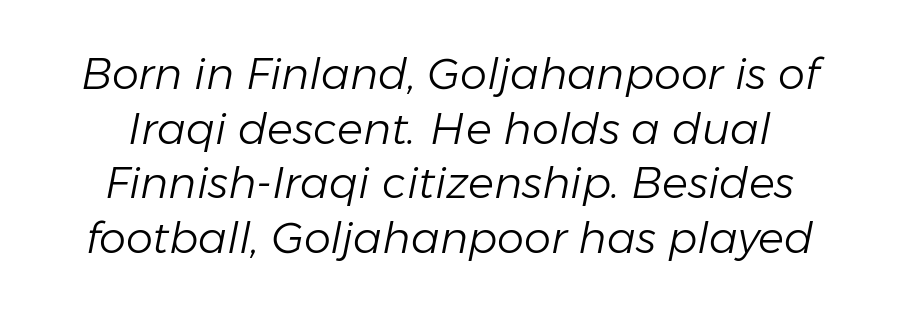
The image shows 43 px light type, italic (leaning right); set normal line spacing (1.27x), normal letter spacing, not underlined; low stroke contrast and a medium x-height.
